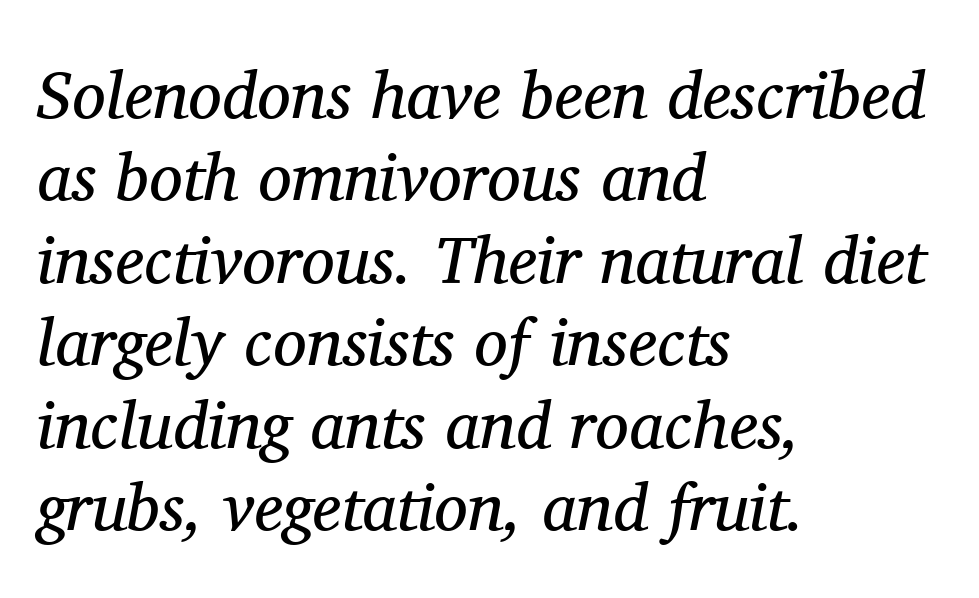
Slanted lettering throughout. Spacing verdict: proportional, widths tailored to each character. Line beginnings align vertically; line endings do not. The weight tops out at a normal text grade.
